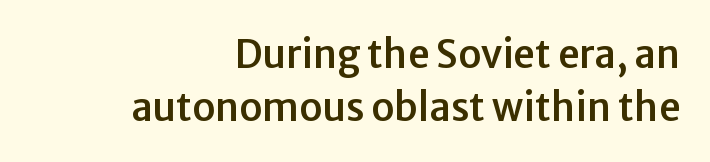
Q: Is the text italic (slanted)? A: No, it is upright.
Q: Is the typeface a serif or a sans-serif typeface? A: Sans-serif.
Q: Is the text underlined? A: No.
Q: How is the paragraph aligned? A: Right-aligned.
Q: Is the spacing between letters normal or unusually wide? A: Normal.
Q: Is the spacing between lines tight, normal or loose? A: Normal.
Q: Width (condensed, normal, or wide)? A: Normal.
Q: Stroke contrast? A: Low.
Q: x-height? A: Medium.
Q: Monospaced? A: No.
